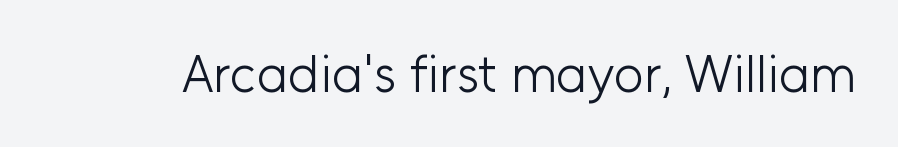
{"serif": "no", "italic": "no", "bold": "no", "weight": "light", "width": "normal", "stroke_contrast": "low", "x_height": "medium", "monospaced": "no", "underline": "no", "letter_spacing": "normal", "letter_spacing_em": 0.0, "glyph_px": 52}
